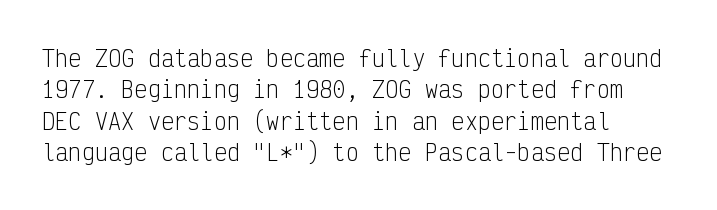
The line-height multiplier appears to be the usual default. The ragged edge is on the right, which tells us the setting is flush left. A typesetter would mark this as roman, not italic. This sample uses plain, unmodified letter spacing. No letter is thick-stroked: the sample isn't bold.
